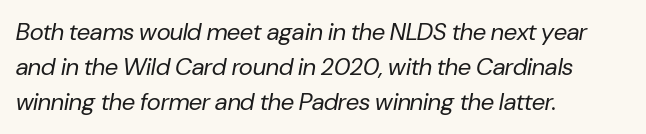
The image shows 24 px text type, italic (leaning right); set left-aligned, normal line spacing (1.45x), normal letter spacing, not underlined.
